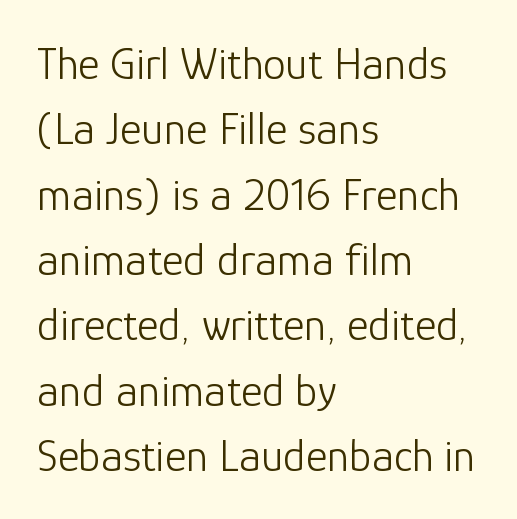
{"serif": "no", "italic": "no", "bold": "no", "weight": "light", "width": "normal", "stroke_contrast": "low", "x_height": "medium", "monospaced": "no", "underline": "no", "align": "left", "line_spacing": "normal", "line_spacing_ratio": 1.42, "letter_spacing": "normal", "letter_spacing_em": 0.0, "glyph_px": 46}
